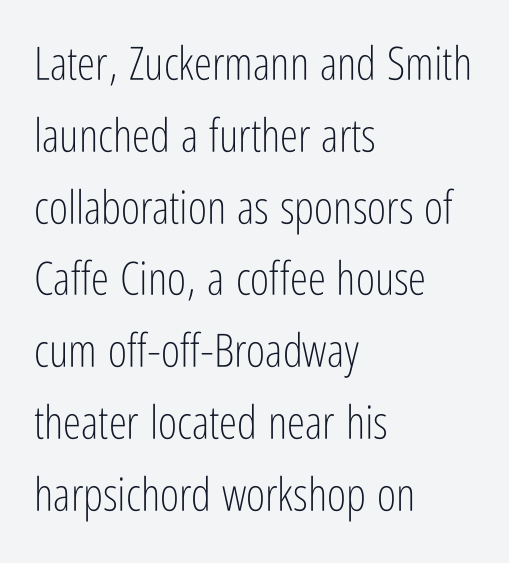
Q: Is the text bold? A: No.
Q: Is the text italic (slanted)? A: No, it is upright.
Q: Is the typeface a serif or a sans-serif typeface? A: Sans-serif.
Q: Is the text underlined? A: No.
Q: How is the paragraph aligned? A: Left-aligned.
Q: Is the spacing between letters normal or unusually wide? A: Normal.
Q: Is the spacing between lines tight, normal or loose? A: Normal.
Q: Width (condensed, normal, or wide)? A: Condensed.
Q: Stroke contrast? A: Low.
Q: x-height? A: Medium.
Q: Monospaced? A: No.
